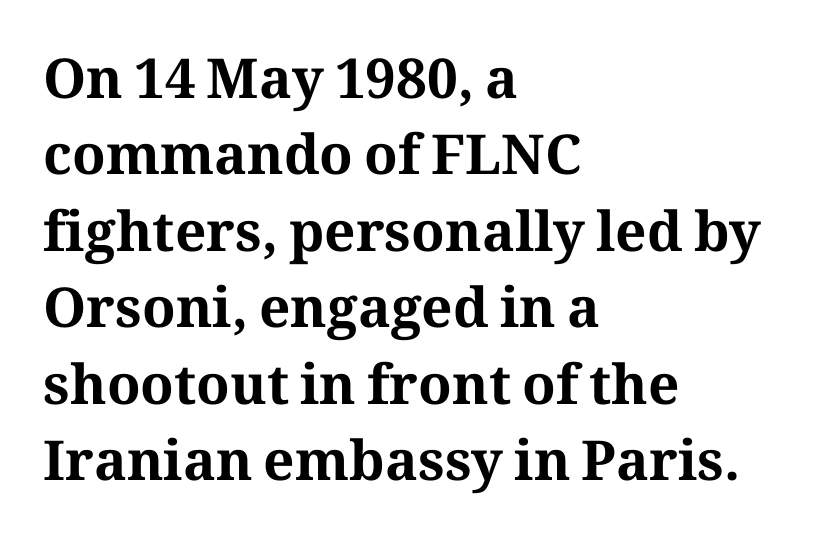
The image shows 55 px bold serif type, upright; set left-aligned, normal line spacing (1.39x), normal letter spacing, not underlined; medium stroke contrast and a medium x-height.
